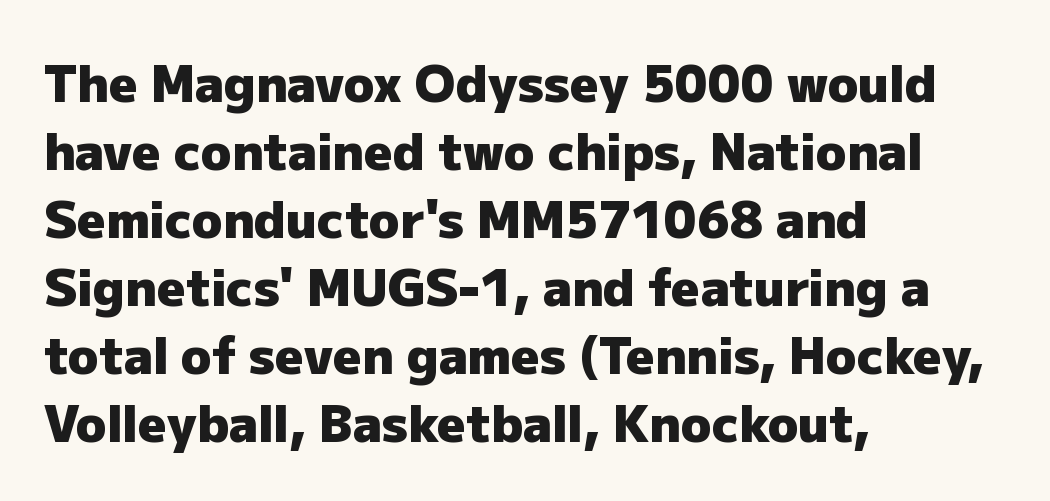
The image shows 50 px heavy sans-serif type, upright; set left-aligned, normal line spacing (1.36x), normal letter spacing, not underlined; low stroke contrast and a medium x-height.
